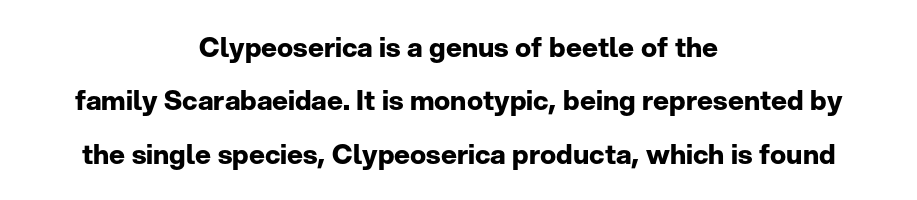
The passage shown stacks its lines with a broad gap. Upright lettering throughout. This sample is center-justified, so both line endings float freely. Strong, thick strokes mark this as bold type. The horizontal fit of the characters is conventional and even.
